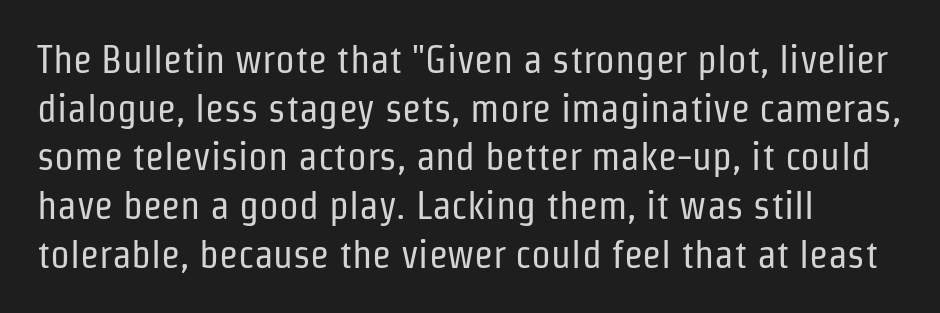
Q: Is the text bold? A: No.
Q: Is the text italic (slanted)? A: No, it is upright.
Q: Is the typeface a serif or a sans-serif typeface? A: Sans-serif.
Q: Is the text underlined? A: No.
Q: How is the paragraph aligned? A: Left-aligned.
Q: Is the spacing between letters normal or unusually wide? A: Normal.
Q: Is the spacing between lines tight, normal or loose? A: Normal.
Q: Width (condensed, normal, or wide)? A: Condensed.
Q: Stroke contrast? A: Low.
Q: x-height? A: Medium.
Q: Monospaced? A: No.
